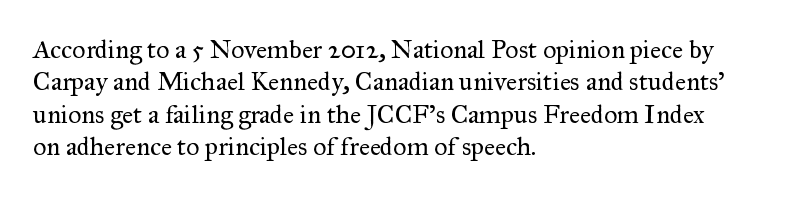
Line spacing here is normal. Nobody touched the tracking dial on this one. Quick note: underline off. Designer's note — italics off, roman on. The lines are quadded left.
